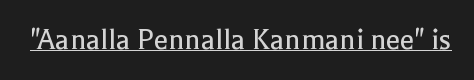
Q: Is the text bold? A: No.
Q: Is the text italic (slanted)? A: No, it is upright.
Q: Is the typeface a serif or a sans-serif typeface? A: Serif.
Q: Is the text underlined? A: Yes.
Q: Is the spacing between letters normal or unusually wide? A: Normal.
Q: Width (condensed, normal, or wide)? A: Normal.
Q: x-height? A: Medium.
Q: Monospaced? A: No.
